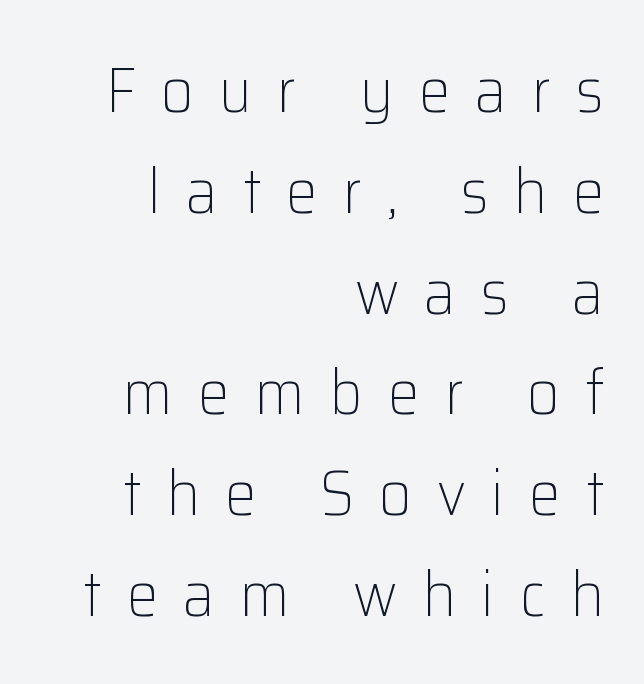
The image shows 63 px light sans-serif type, upright; set right-aligned, normal line spacing (1.6x), unusually wide letter spacing (+0.4 em), not underlined; low stroke contrast and a medium x-height.
